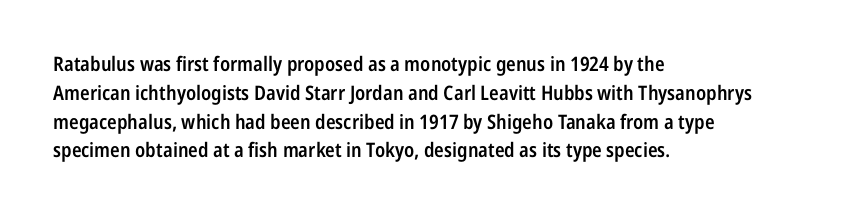
Anything drawn beneath the words? Only blank space. The line-height multiplier appears to be the usual default. Rendered with straight, roman letterforms. Each word holds together tightly as a unit, with standard inter-letter gaps. Every letter is mildly thick-stroked: semibold rather than bold. The paragraph has a hard left edge and a soft right edge.
